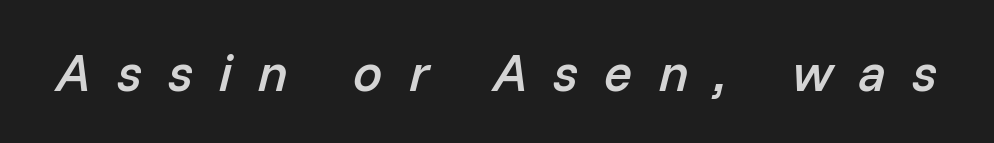
Q: Is the text bold? A: Semi-bold.
Q: Is the text italic (slanted)? A: Yes, it leans right by about 14 degrees.
Q: Is the text underlined? A: No.
Q: Is the spacing between letters normal or unusually wide? A: Unusually wide.
Q: Width (condensed, normal, or wide)? A: Normal.
Q: Stroke contrast? A: Low.
Q: x-height? A: Medium.
Q: Monospaced? A: No.
